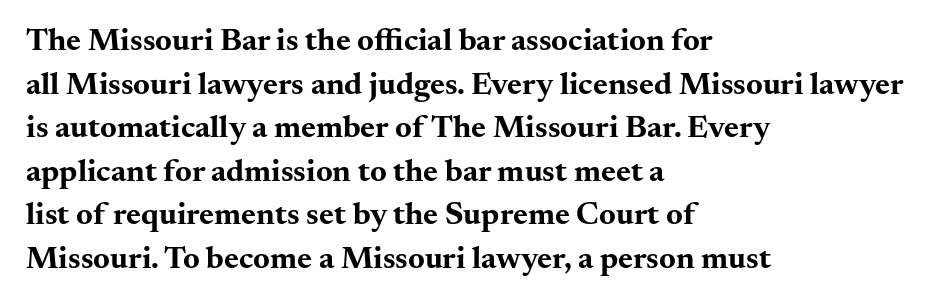
The ragged edge is on the right, which tells us the setting is flush left. The gaps between neighbouring characters are ordinary and unremarkable. Students, observe: this is what conventionally led text looks like. The glyphs in this specimen are seriffed. Designer's note — italics off, roman on. The glyphs have the mass of a bold cut.
